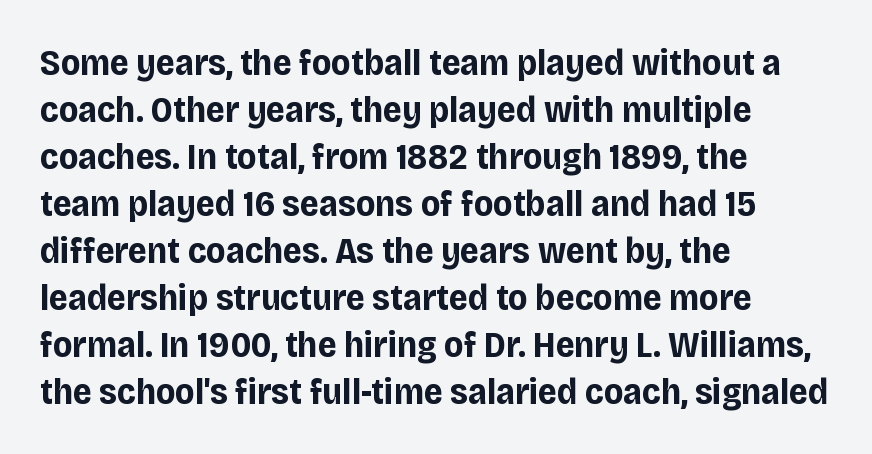
Students, note that the glyphs here touch the page at normal intervals. Look at the bottom of the vertical strokes: they stop flat, with no serifs. Caption: bold face, heavy strokes. Quick note: not italic, upright. Caption: multi-line text, flush left, ragged right. This sample has the flowing, uneven cadence of proportional lettering.
